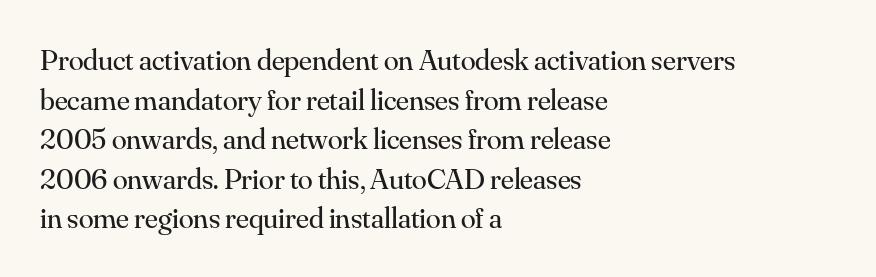
The image shows 30 px regular-weight serif type, upright; set left-aligned, normal line spacing (1.32x), normal letter spacing, not underlined; medium stroke contrast and a small x-height.
